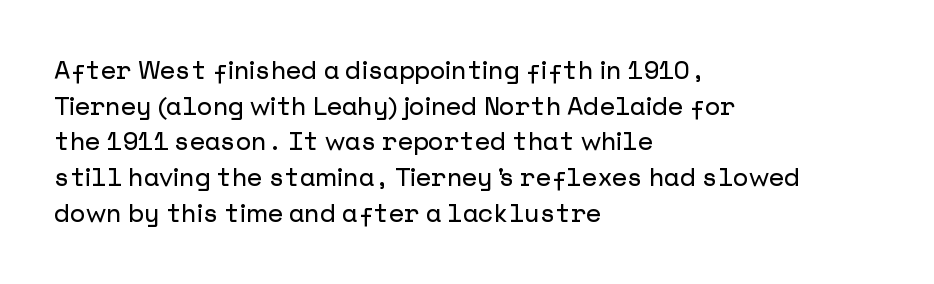
{"italic": "no", "underline": "no", "align": "left", "line_spacing": "normal", "line_spacing_ratio": 1.43, "letter_spacing": "normal", "letter_spacing_em": 0.0, "glyph_px": 25}
